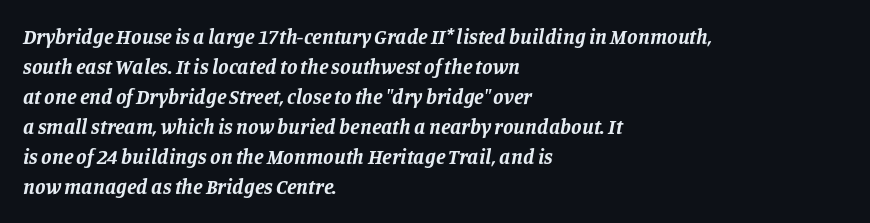
Q: Is the text bold? A: Yes.
Q: Is the text italic (slanted)? A: Yes, it leans right by about 11 degrees.
Q: Is the text underlined? A: No.
Q: How is the paragraph aligned? A: Left-aligned.
Q: Is the spacing between letters normal or unusually wide? A: Normal.
Q: Is the spacing between lines tight, normal or loose? A: Normal.
